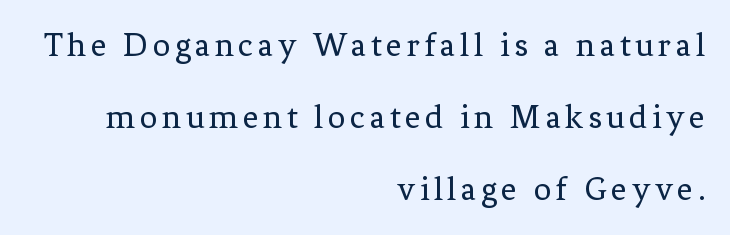
Q: Is the text bold? A: No.
Q: Is the text italic (slanted)? A: No, it is upright.
Q: Is the typeface a serif or a sans-serif typeface? A: Serif.
Q: Is the text underlined? A: No.
Q: How is the paragraph aligned? A: Right-aligned.
Q: Is the spacing between lines tight, normal or loose? A: Loose.
Q: Width (condensed, normal, or wide)? A: Normal.
Q: Stroke contrast? A: Low.
Q: x-height? A: Medium.
Q: Monospaced? A: No.
